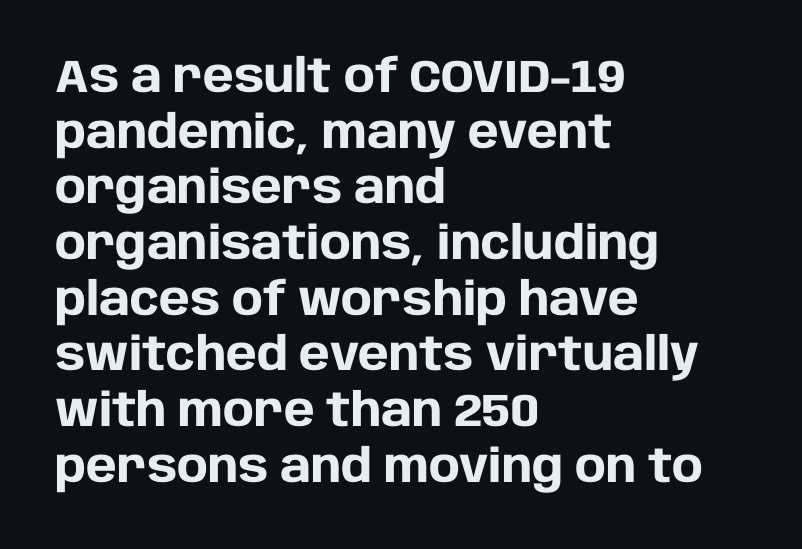
The image shows 46 px heavy sans-serif type, upright; set left-aligned, line spacing 1.21x, normal letter spacing, not underlined; low stroke contrast and a large x-height.
